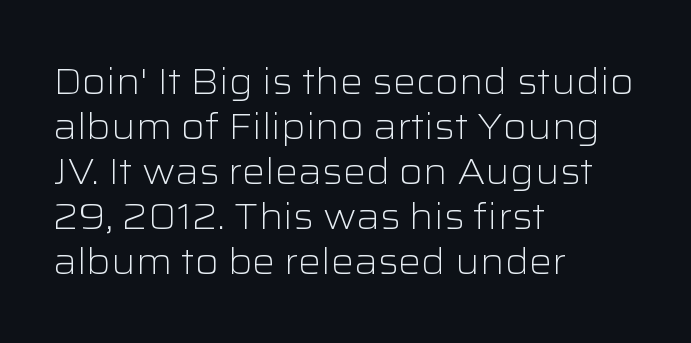
The string is rendered with underlining switched off. A typesetter would call this zero additional tracking. Alignment: flush left. Does the leading feel generous? No, just average. A roman cut, with each character standing at attention.
